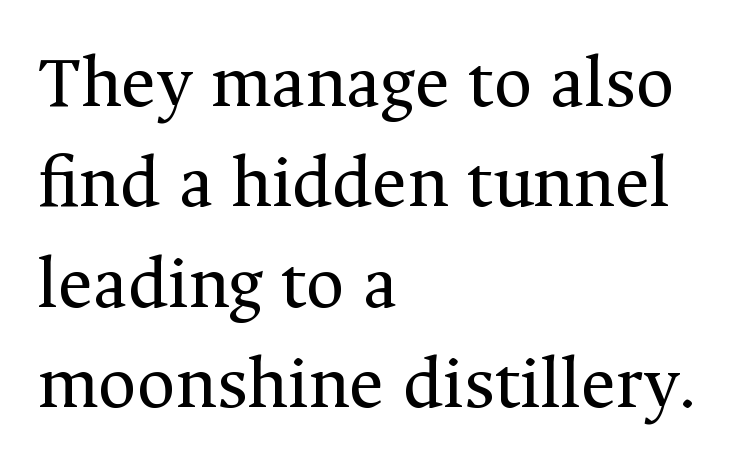
Q: Is the text bold? A: No.
Q: Is the text italic (slanted)? A: No, it is upright.
Q: Is the typeface a serif or a sans-serif typeface? A: Serif.
Q: Is the text underlined? A: No.
Q: How is the paragraph aligned? A: Left-aligned.
Q: Is the spacing between letters normal or unusually wide? A: Normal.
Q: Is the spacing between lines tight, normal or loose? A: Normal.
Q: Width (condensed, normal, or wide)? A: Normal.
Q: Stroke contrast? A: Medium.
Q: x-height? A: Medium.
Q: Monospaced? A: No.
